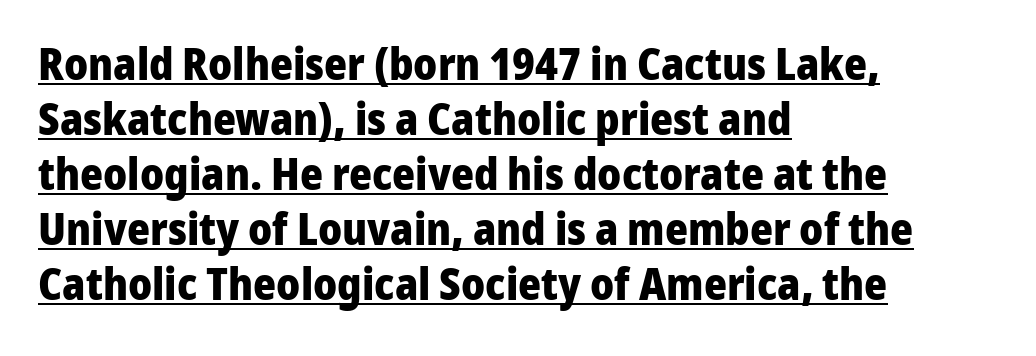
Q: Is the text bold? A: Yes.
Q: Is the text italic (slanted)? A: No, it is upright.
Q: Is the typeface a serif or a sans-serif typeface? A: Sans-serif.
Q: Is the text underlined? A: Yes.
Q: How is the paragraph aligned? A: Left-aligned.
Q: Is the spacing between letters normal or unusually wide? A: Normal.
Q: Is the spacing between lines tight, normal or loose? A: Normal.
Q: Width (condensed, normal, or wide)? A: Normal.
Q: Stroke contrast? A: Low.
Q: x-height? A: Medium.
Q: Monospaced? A: No.
